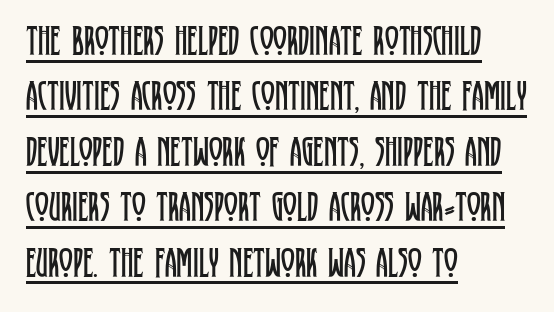
Q: Is the text bold? A: No.
Q: Is the text italic (slanted)? A: No, it is upright.
Q: Is the typeface a serif or a sans-serif typeface? A: Serif.
Q: Is the text underlined? A: Yes.
Q: How is the paragraph aligned? A: Left-aligned.
Q: Is the spacing between letters normal or unusually wide? A: Normal.
Q: Is the spacing between lines tight, normal or loose? A: Normal.
Q: Width (condensed, normal, or wide)? A: Condensed.
Q: Stroke contrast? A: Low.
Q: x-height? A: Large.
Q: Monospaced? A: No.
